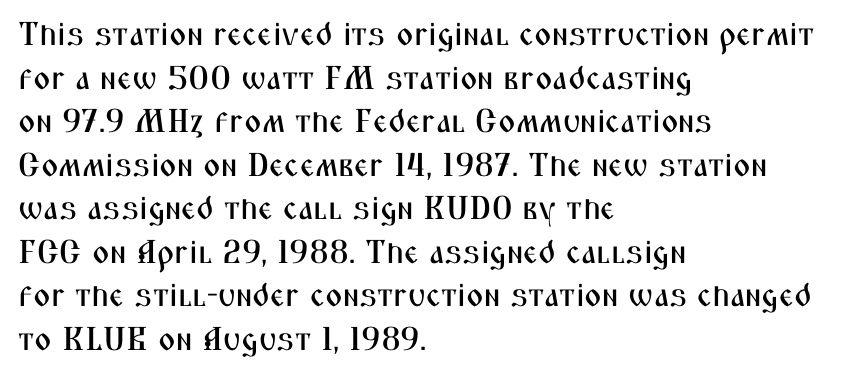
Q: Is the text italic (slanted)? A: No, it is upright.
Q: Is the typeface a serif or a sans-serif typeface? A: Sans-serif.
Q: Is the text underlined? A: No.
Q: How is the paragraph aligned? A: Left-aligned.
Q: Is the spacing between letters normal or unusually wide? A: Normal.
Q: Is the spacing between lines tight, normal or loose? A: Normal.
Q: Width (condensed, normal, or wide)? A: Condensed.
Q: Stroke contrast? A: Medium.
Q: x-height? A: Medium.
Q: Monospaced? A: No.
